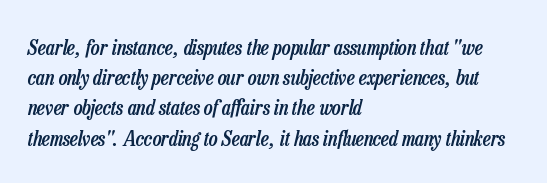
The whole block is typeset with a tilt. This is moderately heavy type, rendered in semibold. Any mark beneath the type? The region is blank. The face used here is rendered with its standard letterfit. Caption: multi-line text, flush left, ragged right.
